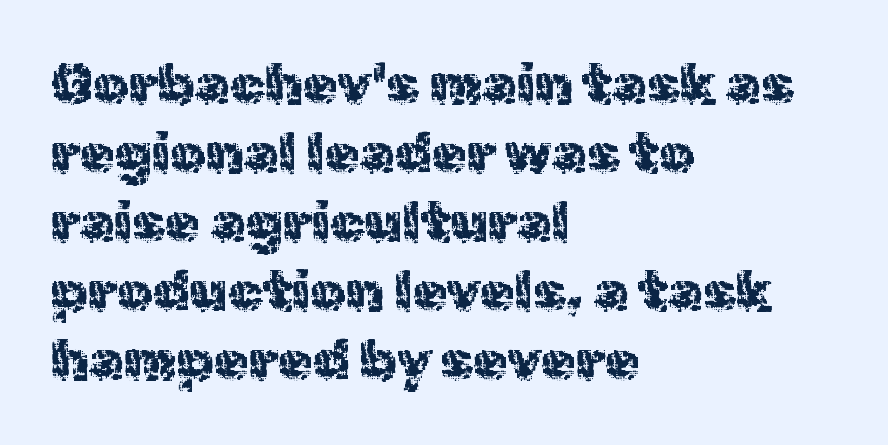
Q: Is the text italic (slanted)? A: No, it is upright.
Q: Is the typeface a serif or a sans-serif typeface? A: Sans-serif.
Q: Is the text underlined? A: No.
Q: How is the paragraph aligned? A: Left-aligned.
Q: Is the spacing between letters normal or unusually wide? A: Normal.
Q: Width (condensed, normal, or wide)? A: Normal.
Q: x-height? A: Medium.
Q: Monospaced? A: No.
